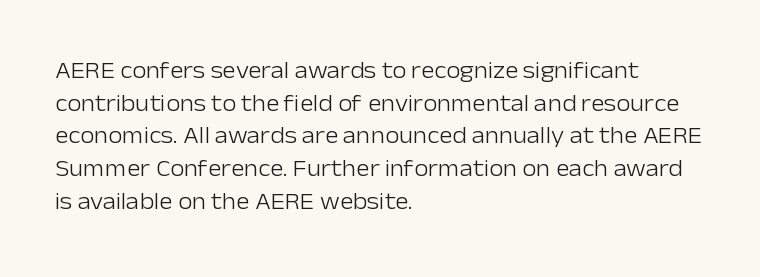
Characters follow at the spacing the type designer built in. The letterforms sit at book weight or below. Rendered with straight, roman letterforms. The rows are spaced the way most documents space them. The strip under each line holds only bare page.
